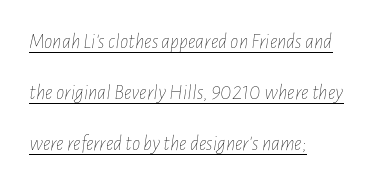
The image shows 21 px text type, italic (leaning right); set left-aligned, loose line spacing (2.43x), normal letter spacing, underlined.
